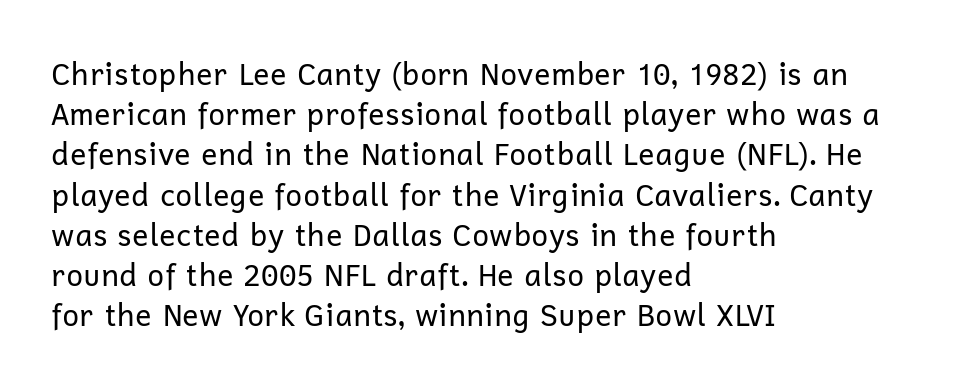
Q: Is the text bold? A: No.
Q: Is the text italic (slanted)? A: No, it is upright.
Q: Is the typeface a serif or a sans-serif typeface? A: Sans-serif.
Q: Is the text underlined? A: No.
Q: How is the paragraph aligned? A: Left-aligned.
Q: Is the spacing between letters normal or unusually wide? A: Normal.
Q: Is the spacing between lines tight, normal or loose? A: Normal.
Q: Width (condensed, normal, or wide)? A: Normal.
Q: Stroke contrast? A: Low.
Q: x-height? A: Medium.
Q: Monospaced? A: No.
